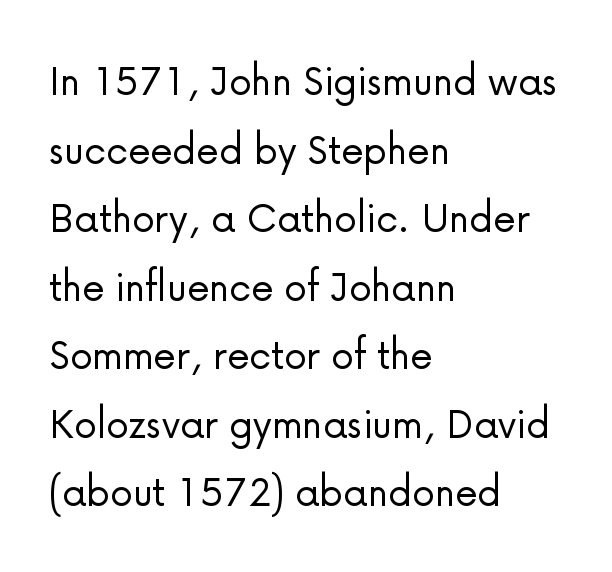
{"serif": "no", "italic": "no", "bold": "no", "weight": "light", "width": "normal", "stroke_contrast": "low", "x_height": "medium", "monospaced": "no", "underline": "no", "align": "left", "line_spacing": "normal", "line_spacing_ratio": 1.49, "letter_spacing": "normal", "letter_spacing_em": 0.0, "glyph_px": 46}
